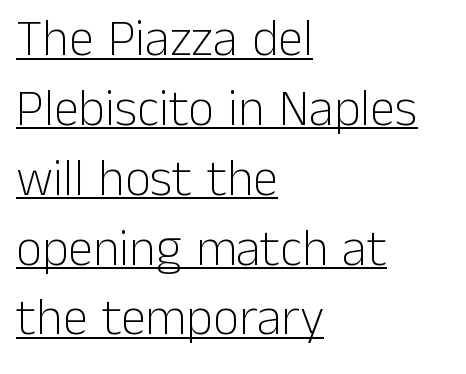
Q: Is the text bold? A: No.
Q: Is the text italic (slanted)? A: No, it is upright.
Q: Is the typeface a serif or a sans-serif typeface? A: Sans-serif.
Q: Is the text underlined? A: Yes.
Q: How is the paragraph aligned? A: Left-aligned.
Q: Is the spacing between letters normal or unusually wide? A: Normal.
Q: Is the spacing between lines tight, normal or loose? A: Normal.
Q: Width (condensed, normal, or wide)? A: Normal.
Q: Stroke contrast? A: Low.
Q: x-height? A: Medium.
Q: Monospaced? A: No.
